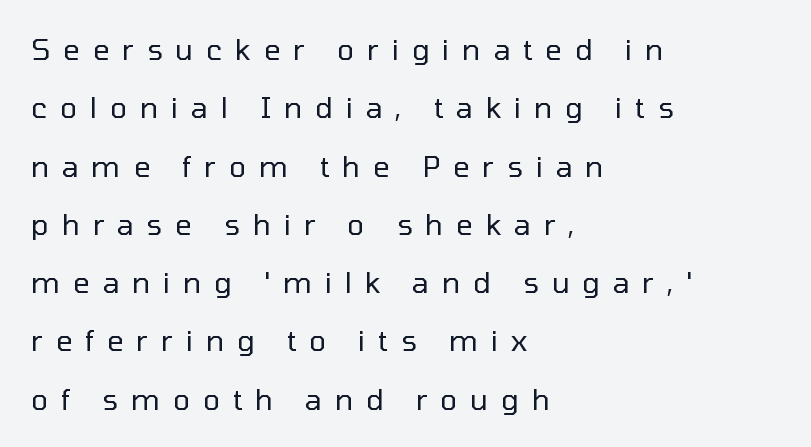
The image shows 29 px regular-weight sans-serif type, upright; set left-aligned, loose line spacing (2.01x), unusually wide letter spacing (+0.44 em), not underlined; low stroke contrast and a medium x-height.
